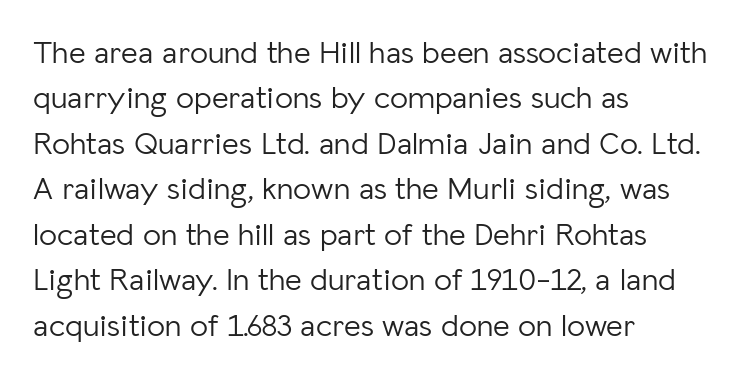
Q: Is the text bold? A: No.
Q: Is the text italic (slanted)? A: No, it is upright.
Q: Is the typeface a serif or a sans-serif typeface? A: Sans-serif.
Q: Is the text underlined? A: No.
Q: How is the paragraph aligned? A: Left-aligned.
Q: Is the spacing between letters normal or unusually wide? A: Normal.
Q: Is the spacing between lines tight, normal or loose? A: Normal.
Q: Width (condensed, normal, or wide)? A: Normal.
Q: Stroke contrast? A: Low.
Q: x-height? A: Medium.
Q: Monospaced? A: No.
